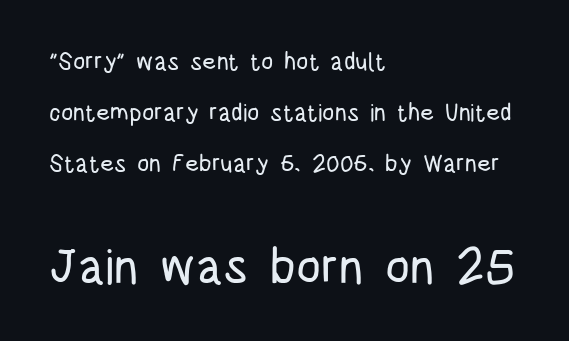
Q: Is the text italic (slanted)? A: No, it is upright.
Q: Is the typeface a serif or a sans-serif typeface? A: Sans-serif.
Q: Is the text underlined? A: No.
Q: How is the paragraph aligned? A: Left-aligned.
Q: Is the spacing between letters normal or unusually wide? A: Normal.
Q: Is the spacing between lines tight, normal or loose? A: Loose.
Q: Which block of text is set in a larger size, the first (top) or the second (bottom)? A: The second (bottom) one.
Q: Width (condensed, normal, or wide)? A: Condensed.
Q: Stroke contrast? A: Low.
Q: x-height? A: Large.
Q: Monospaced? A: No.
